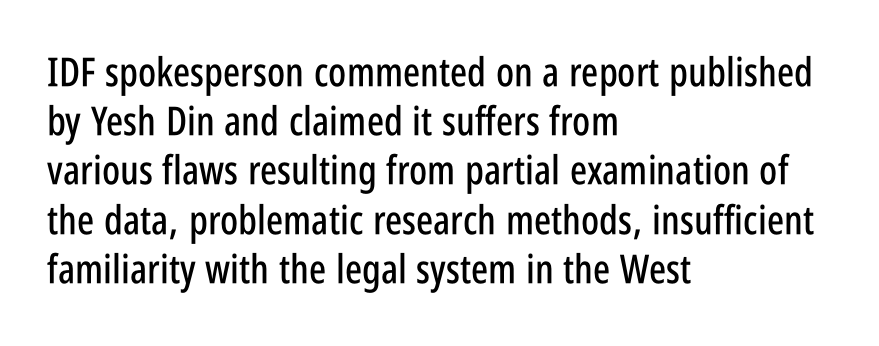
The image shows 40 px condensed sans-serif type, upright; set left-aligned, line spacing 1.23x, normal letter spacing, not underlined; low stroke contrast and a large x-height.
